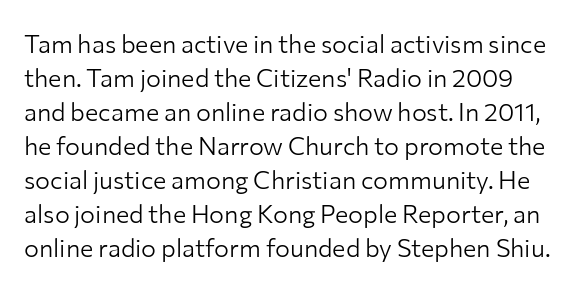
{"italic": "no", "bold": "no", "underline": "no", "line_spacing": "normal", "line_spacing_ratio": 1.36, "letter_spacing": "normal", "letter_spacing_em": 0.0, "glyph_px": 25}
